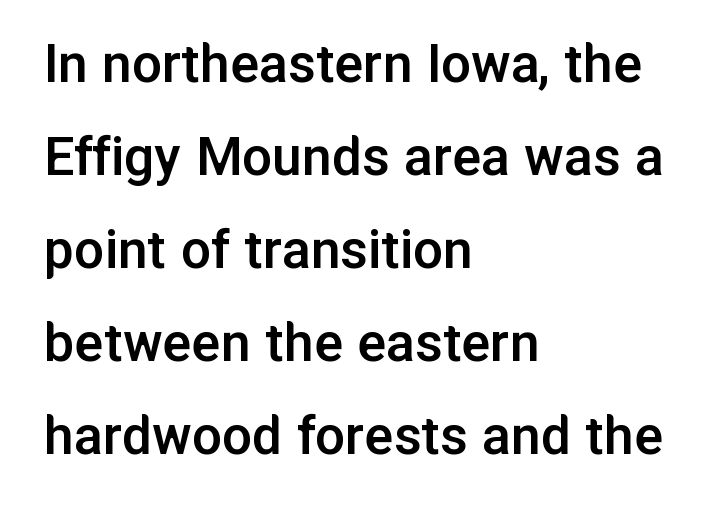
{"serif": "no", "italic": "no", "bold": "semi", "weight": "semibold", "width": "normal", "stroke_contrast": "low", "x_height": "medium", "monospaced": "no", "underline": "no", "align": "left", "line_spacing": "normal", "line_spacing_ratio": 1.55, "letter_spacing": "normal", "letter_spacing_em": 0.0, "glyph_px": 60}
